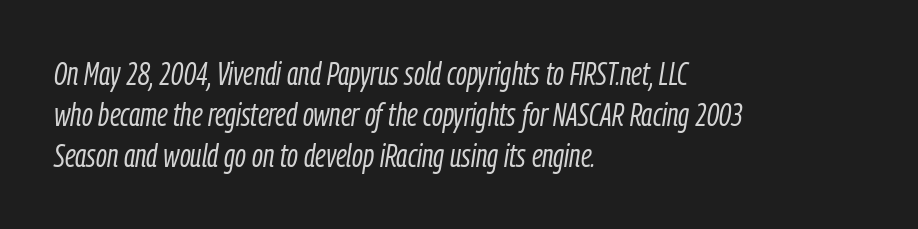
{"italic": "yes", "lean": "right", "slant_degrees": 9, "bold": "no", "weight": "light", "width": "condensed", "stroke_contrast": "low", "x_height": "medium", "monospaced": "no", "underline": "no", "align": "left", "line_spacing": "normal", "line_spacing_ratio": 1.28, "letter_spacing": "normal", "letter_spacing_em": 0.0, "glyph_px": 32}
